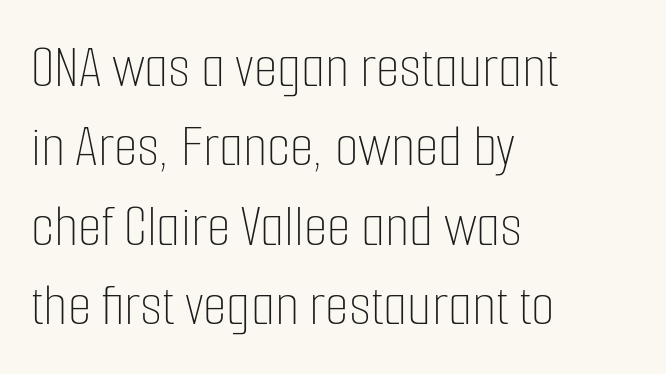
A light-to-regular cut is what we see here. Has an underline been added? It has not. The face used here is rendered with its standard letterfit. The face used here is proportionally spaced, like ordinary book or web type. You can tell it's not italic because the verticals are truly vertical.
